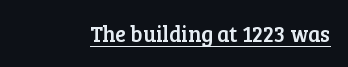
The image shows 22 px text type, upright; set normal letter spacing, underlined.
